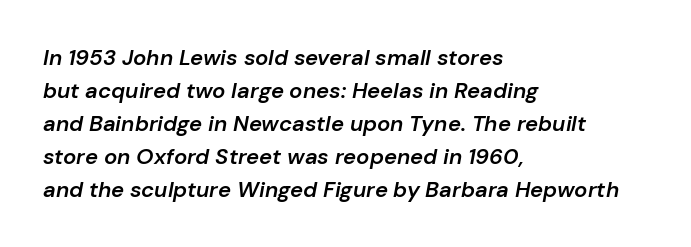
The image shows 22 px text type, italic (leaning right); set left-aligned, normal line spacing (1.5x), normal letter spacing, not underlined.
